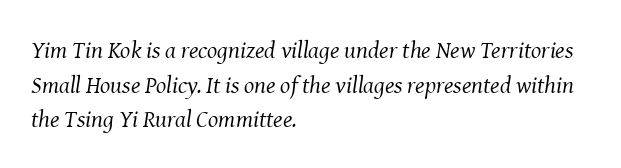
{"italic": "yes", "lean": "right", "slant_degrees": 8, "bold": "no", "underline": "no", "align": "left", "line_spacing": "normal", "line_spacing_ratio": 1.44, "letter_spacing": "normal", "letter_spacing_em": 0.0, "glyph_px": 24}
